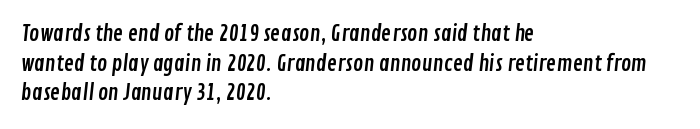
The image shows 21 px text type; set left-aligned, normal line spacing (1.41x), normal letter spacing, not underlined.
